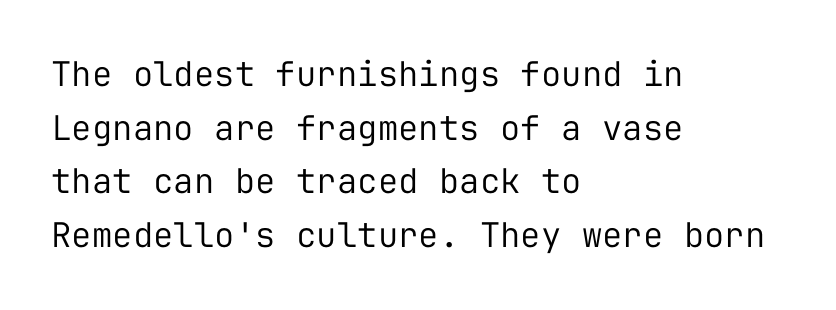
This rendering employs a face without finishing strokes, i.e., a sans-serif. Spacing verdict: monospaced, one width for all characters. Words appear dense and cohesive because spacing is normal. The font sits on the lighter half of the weight spectrum, regular included.
